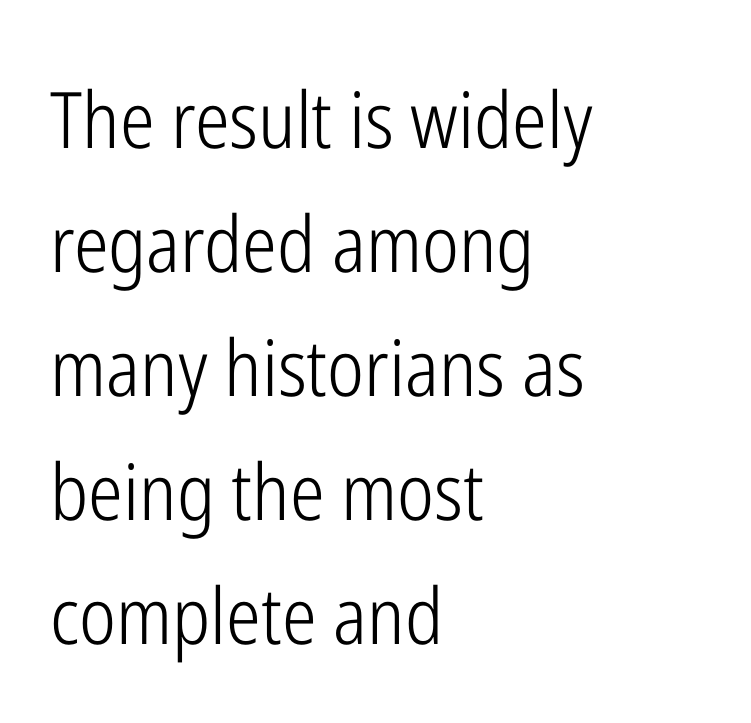
Q: Is the text bold? A: No.
Q: Is the text italic (slanted)? A: No, it is upright.
Q: Is the typeface a serif or a sans-serif typeface? A: Sans-serif.
Q: Is the text underlined? A: No.
Q: How is the paragraph aligned? A: Left-aligned.
Q: Is the spacing between letters normal or unusually wide? A: Normal.
Q: Is the spacing between lines tight, normal or loose? A: Normal.
Q: Width (condensed, normal, or wide)? A: Condensed.
Q: Stroke contrast? A: Low.
Q: x-height? A: Medium.
Q: Monospaced? A: No.
